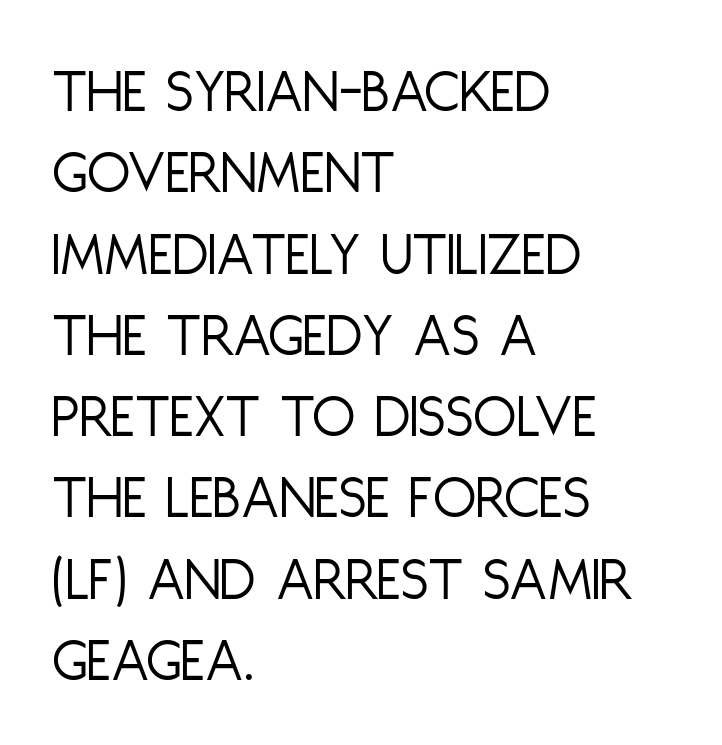
Q: Is the text bold? A: No.
Q: Is the text italic (slanted)? A: No, it is upright.
Q: Is the typeface a serif or a sans-serif typeface? A: Sans-serif.
Q: Is the text underlined? A: No.
Q: How is the paragraph aligned? A: Left-aligned.
Q: Is the spacing between letters normal or unusually wide? A: Normal.
Q: Is the spacing between lines tight, normal or loose? A: Normal.
Q: Width (condensed, normal, or wide)? A: Condensed.
Q: Stroke contrast? A: Low.
Q: x-height? A: Large.
Q: Monospaced? A: No.
